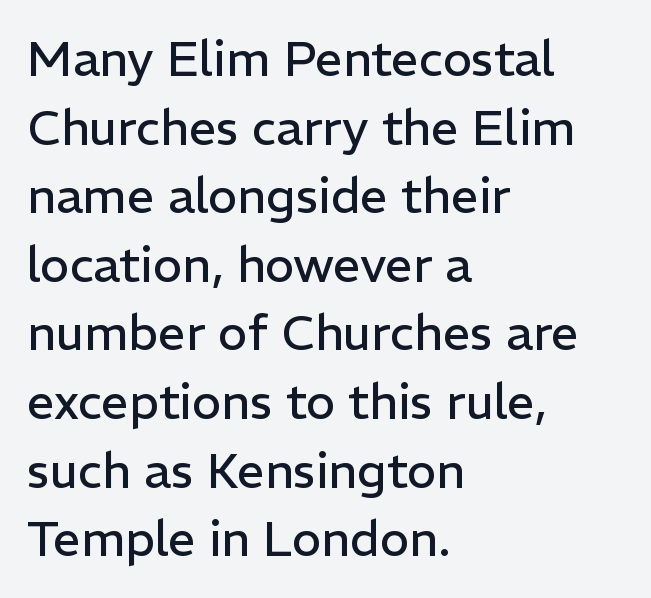
{"serif": "no", "italic": "no", "bold": "no", "weight": "regular", "width": "normal", "stroke_contrast": "low", "x_height": "medium", "monospaced": "no", "underline": "no", "align": "left", "line_spacing": "normal", "line_spacing_ratio": 1.4, "letter_spacing": "normal", "letter_spacing_em": 0.0, "glyph_px": 49}
